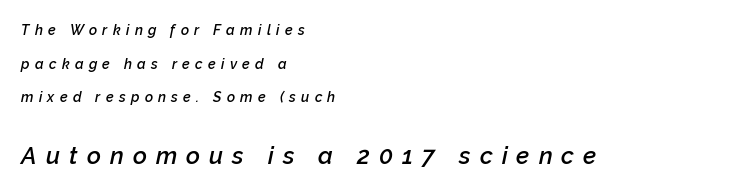
{"italic": "yes", "lean": "right", "slant_degrees": 12, "bold": "semi", "underline": "no", "align": "left", "line_spacing": "loose", "line_spacing_ratio": 2.4, "letter_spacing": "wide", "letter_spacing_em": 0.38, "larger_block": "second", "size_ratio": 1.71, "glyph_px": 24}
